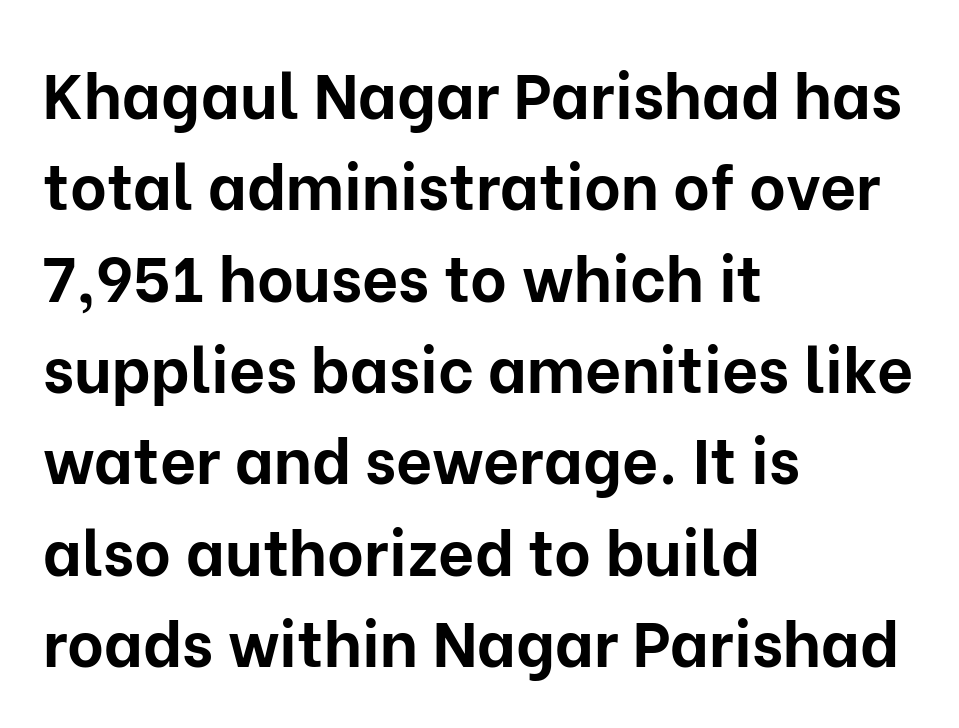
The image shows 63 px bold sans-serif type, upright; set left-aligned, normal line spacing (1.45x), normal letter spacing, not underlined; low stroke contrast and a medium x-height.
